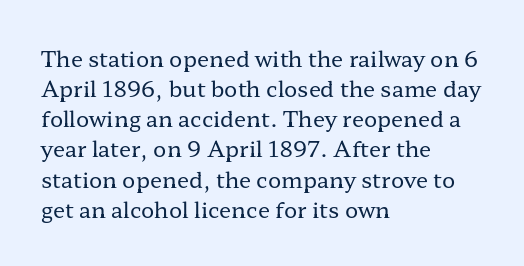
Q: Is the text bold? A: No.
Q: Is the text italic (slanted)? A: No, it is upright.
Q: Is the text underlined? A: No.
Q: How is the paragraph aligned? A: Left-aligned.
Q: Is the spacing between letters normal or unusually wide? A: Normal.
Q: Is the spacing between lines tight, normal or loose? A: Normal.
